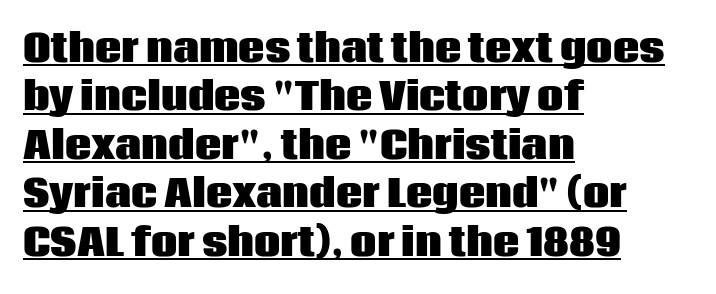
The strokes are fattened all the way to bold. Students, observe the line beneath the letters — that is underlining. The rendering shows plain stroke endings on the letterforms — a sans-serif design. You could not count columns in this text — the font is proportionally spaced. Regarding leading, the lines here are spaced in the standard way. In terms of letterspacing, this is plain default setting.
